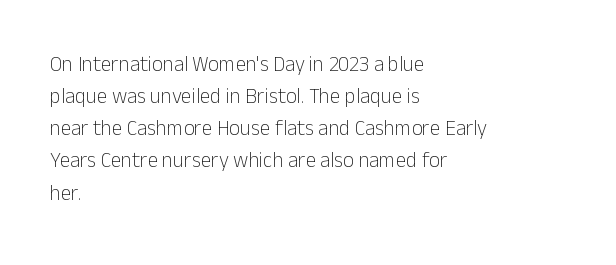
Q: Is the text bold? A: No.
Q: Is the text italic (slanted)? A: No, it is upright.
Q: Is the text underlined? A: No.
Q: How is the paragraph aligned? A: Left-aligned.
Q: Is the spacing between letters normal or unusually wide? A: Normal.
Q: Is the spacing between lines tight, normal or loose? A: Normal.
